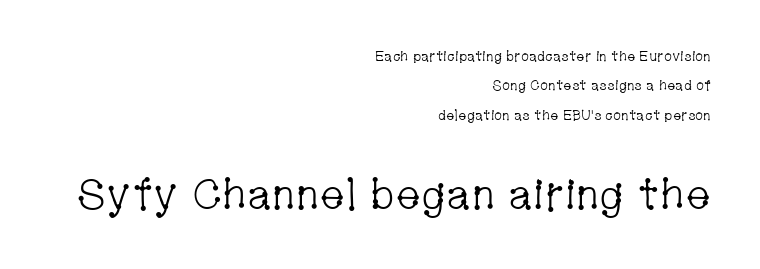
The image shows 43 px light, condensed serif type, upright; set right-aligned, loose line spacing (2.1x), normal letter spacing, not underlined; the second (bottom) block is 3.07x larger; low stroke contrast and a medium x-height.
